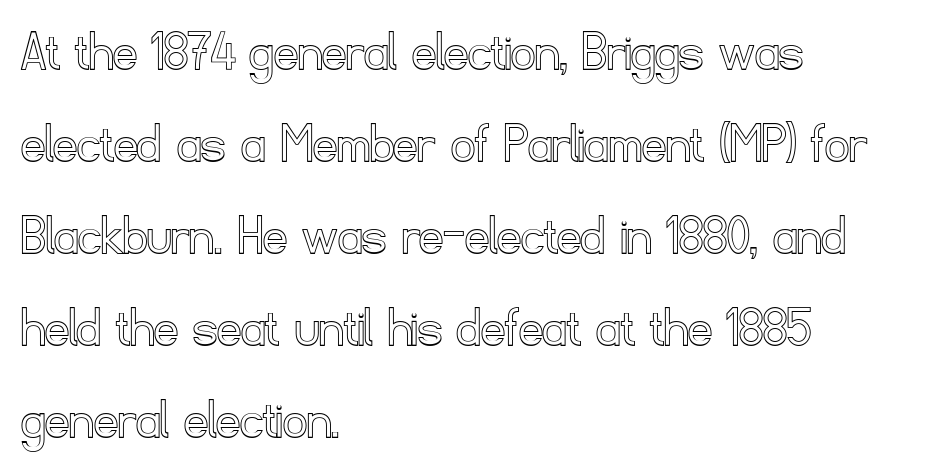
Q: Is the text italic (slanted)? A: No, it is upright.
Q: Is the text underlined? A: No.
Q: How is the paragraph aligned? A: Left-aligned.
Q: Is the spacing between letters normal or unusually wide? A: Normal.
Q: Is the spacing between lines tight, normal or loose? A: Normal.
Q: Width (condensed, normal, or wide)? A: Normal.
Q: x-height? A: Small.
Q: Monospaced? A: No.
